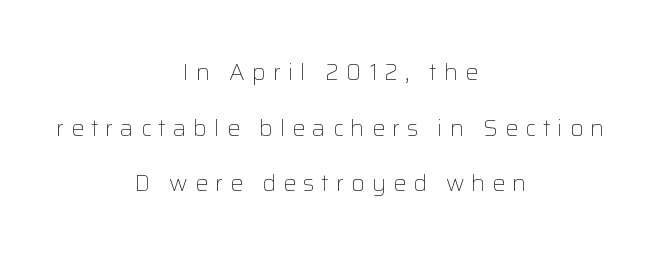
{"italic": "no", "bold": "no", "underline": "no", "align": "center", "line_spacing": "loose", "line_spacing_ratio": 2.42, "letter_spacing": "wide", "letter_spacing_em": 0.31, "glyph_px": 23}
